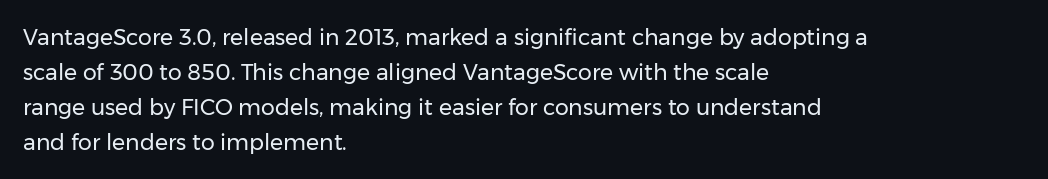
{"italic": "no", "bold": "no", "underline": "no", "align": "left", "line_spacing": "normal", "line_spacing_ratio": 1.59, "letter_spacing": "normal", "letter_spacing_em": 0.0, "glyph_px": 22}
